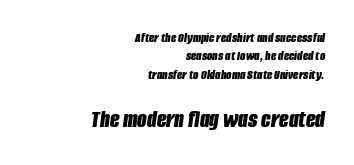
Q: Is the text bold? A: Yes.
Q: Is the text italic (slanted)? A: Yes, it leans right by about 8 degrees.
Q: Is the text underlined? A: No.
Q: How is the paragraph aligned? A: Right-aligned.
Q: Is the spacing between letters normal or unusually wide? A: Normal.
Q: Is the spacing between lines tight, normal or loose? A: Normal.
Q: Which block of text is set in a larger size, the first (top) or the second (bottom)? A: The second (bottom) one.
